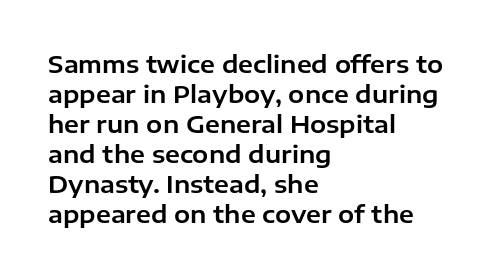
{"italic": "no", "underline": "no", "align": "left", "line_spacing": "normal", "line_spacing_ratio": 1.25, "letter_spacing": "normal", "letter_spacing_em": 0.0, "glyph_px": 24}
